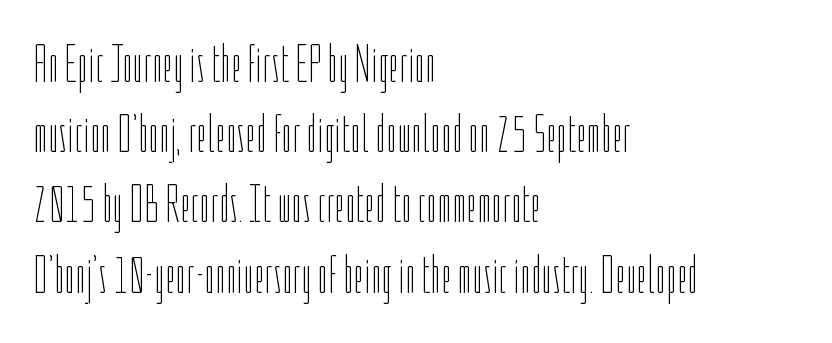
Q: Is the text bold? A: No.
Q: Is the text italic (slanted)? A: No, it is upright.
Q: Is the text underlined? A: No.
Q: How is the paragraph aligned? A: Left-aligned.
Q: Is the spacing between letters normal or unusually wide? A: Normal.
Q: Is the spacing between lines tight, normal or loose? A: Normal.
Q: Width (condensed, normal, or wide)? A: Condensed.
Q: Stroke contrast? A: Low.
Q: x-height? A: Medium.
Q: Monospaced? A: No.
